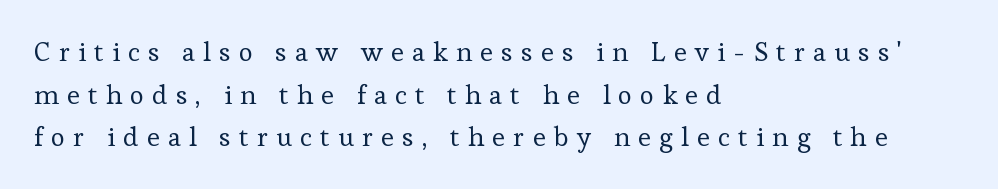
The paragraph shown leans on its left margin. Horizontal bands of white between lines are of average thickness. Clear beneath every line of the passage. Spacing between characters has been opened up far beyond the box default. The weight would be labelled regular, book, light, or lighter still.
